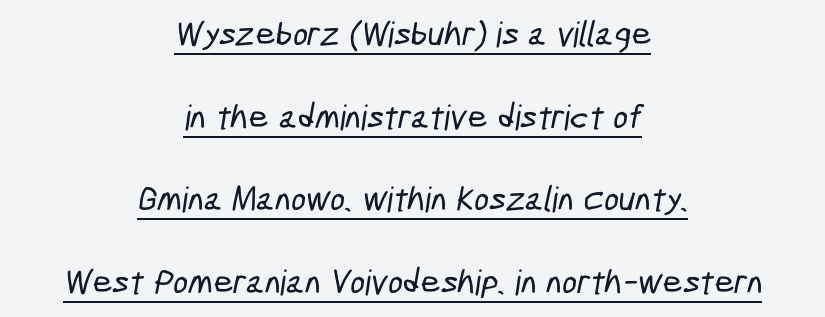
This sample trades compactness for vertical openness between lines. Classification — sans serif. Both edges are ragged and mirror each other, which tells us the setting is centered. The face used here is rendered with its standard letterfit. The typesetter has applied underlining to the passage shown. The face used here is proportionally spaced, like ordinary book or web type.
